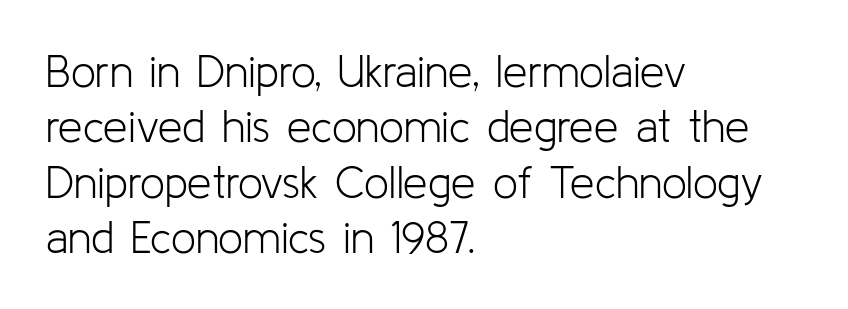
{"serif": "no", "italic": "no", "bold": "no", "weight": "light", "width": "normal", "stroke_contrast": "low", "x_height": "medium", "monospaced": "no", "underline": "no", "align": "left", "line_spacing": "normal", "line_spacing_ratio": 1.26, "letter_spacing": "normal", "letter_spacing_em": 0.0, "glyph_px": 44}
